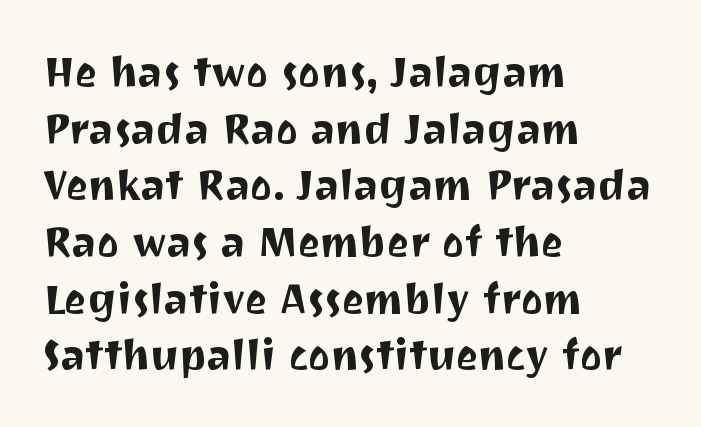
{"serif": "no", "italic": "no", "width": "normal", "stroke_contrast": "medium", "x_height": "medium", "monospaced": "no", "underline": "no", "align": "left", "line_spacing": "normal", "line_spacing_ratio": 1.35, "letter_spacing": "normal", "letter_spacing_em": 0.0, "glyph_px": 42}
